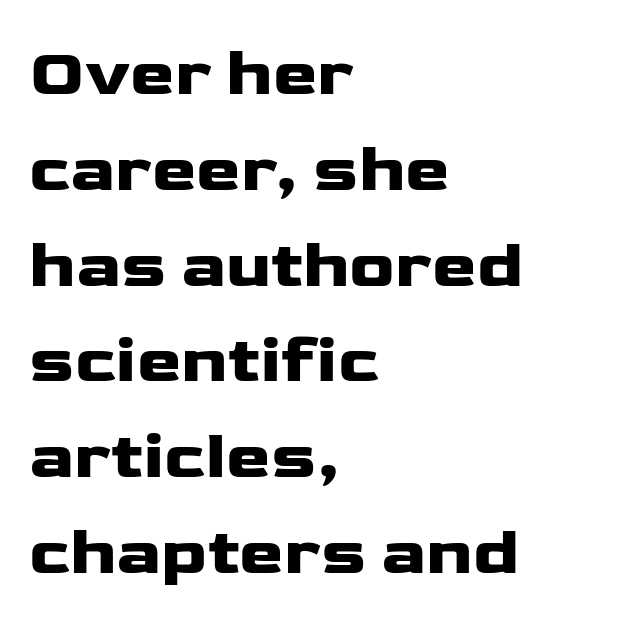
Q: Is the text italic (slanted)? A: No, it is upright.
Q: Is the typeface a serif or a sans-serif typeface? A: Sans-serif.
Q: Is the text underlined? A: No.
Q: How is the paragraph aligned? A: Left-aligned.
Q: Is the spacing between letters normal or unusually wide? A: Normal.
Q: Is the spacing between lines tight, normal or loose? A: Normal.
Q: Width (condensed, normal, or wide)? A: Wide.
Q: Stroke contrast? A: Low.
Q: x-height? A: Medium.
Q: Monospaced? A: No.
